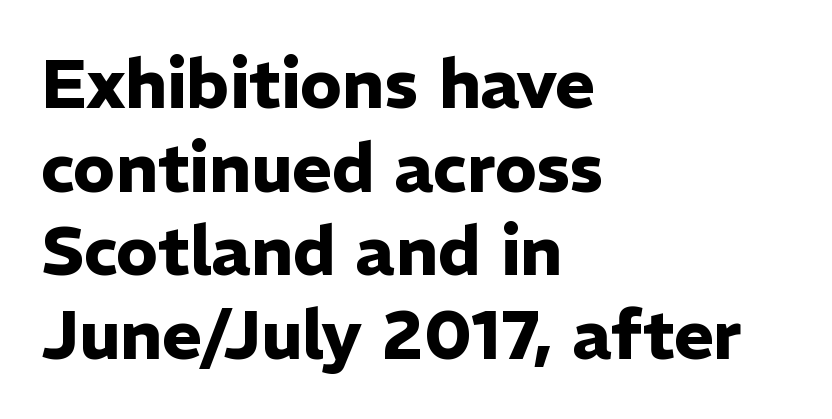
The image shows 68 px heavy sans-serif type, upright; set left-aligned, line spacing 1.23x, normal letter spacing, not underlined; low stroke contrast and a medium x-height.
